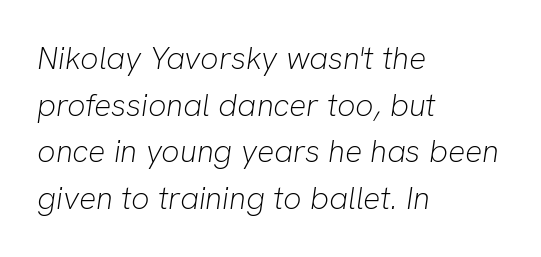
Rule under the text: the space is simply empty. Typeset ragged right — the left edge is the straight one. Tracking here is standard; glyphs follow each other at the usual distance. When letters slant like this, we call the style italic. The rows are spaced the way most documents space them. A quiet, ordinary-to-light weight characterises the typeface.
